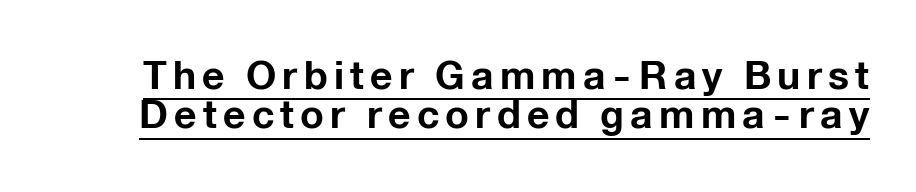
{"serif": "no", "italic": "no", "bold": "yes", "weight": "bold", "width": "normal", "stroke_contrast": "low", "x_height": "medium", "monospaced": "no", "underline": "yes", "line_spacing": "tight", "line_spacing_ratio": 1.01, "glyph_px": 39}
